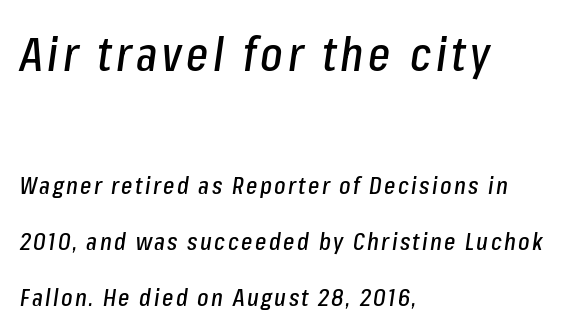
{"italic": "yes", "lean": "right", "slant_degrees": 8, "width": "condensed", "stroke_contrast": "low", "x_height": "medium", "monospaced": "no", "underline": "no", "align": "left", "line_spacing": "loose", "line_spacing_ratio": 2.34, "larger_block": "first", "size_ratio": 1.96, "glyph_px": 47}
